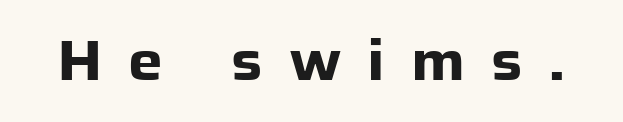
Q: Is the text bold? A: Yes.
Q: Is the text italic (slanted)? A: No, it is upright.
Q: Is the typeface a serif or a sans-serif typeface? A: Sans-serif.
Q: Is the text underlined? A: No.
Q: Is the spacing between letters normal or unusually wide? A: Unusually wide.
Q: Width (condensed, normal, or wide)? A: Normal.
Q: Stroke contrast? A: Low.
Q: x-height? A: Medium.
Q: Monospaced? A: No.
